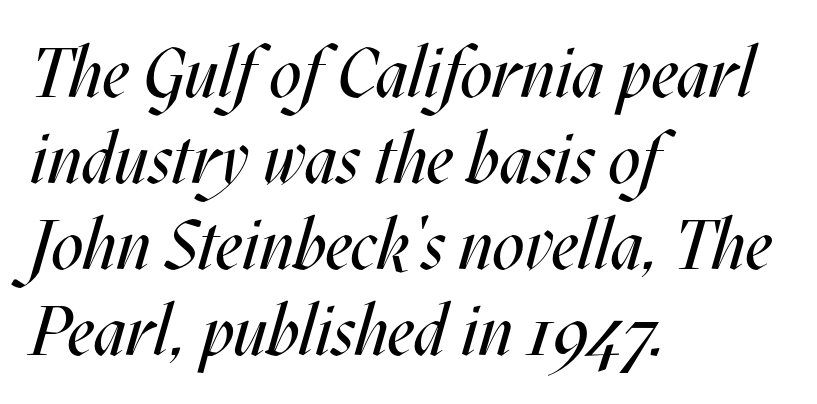
The image shows 70 px regular-weight, condensed type, italic (leaning right); set left-aligned, line spacing 1.23x, normal letter spacing, not underlined; medium stroke contrast and a large x-height.
